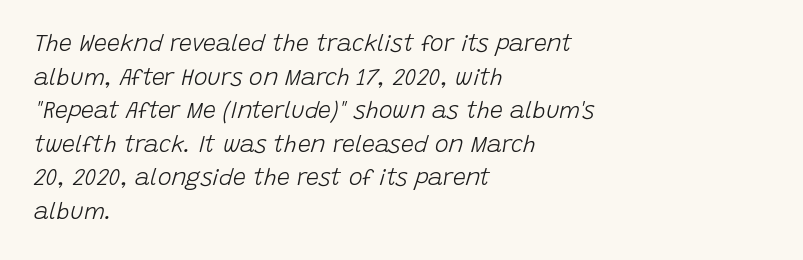
{"italic": "yes", "lean": "right", "slant_degrees": 15, "bold": "no", "underline": "no", "align": "left", "line_spacing": "normal", "line_spacing_ratio": 1.46, "letter_spacing": "normal", "letter_spacing_em": 0.0, "glyph_px": 23}
